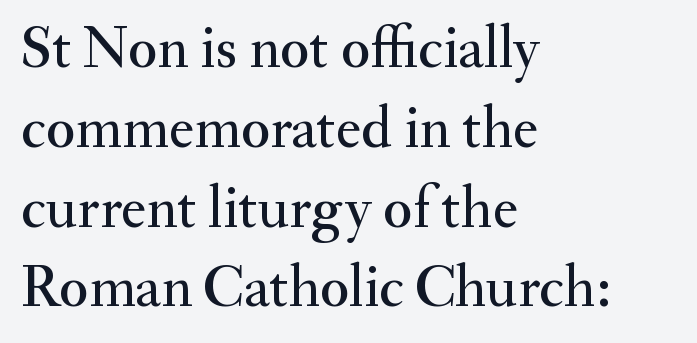
Q: Is the text italic (slanted)? A: No, it is upright.
Q: Is the typeface a serif or a sans-serif typeface? A: Serif.
Q: Is the text underlined? A: No.
Q: How is the paragraph aligned? A: Left-aligned.
Q: Is the spacing between letters normal or unusually wide? A: Normal.
Q: Is the spacing between lines tight, normal or loose? A: Normal.
Q: Width (condensed, normal, or wide)? A: Normal.
Q: Stroke contrast? A: Medium.
Q: x-height? A: Small.
Q: Monospaced? A: No.
